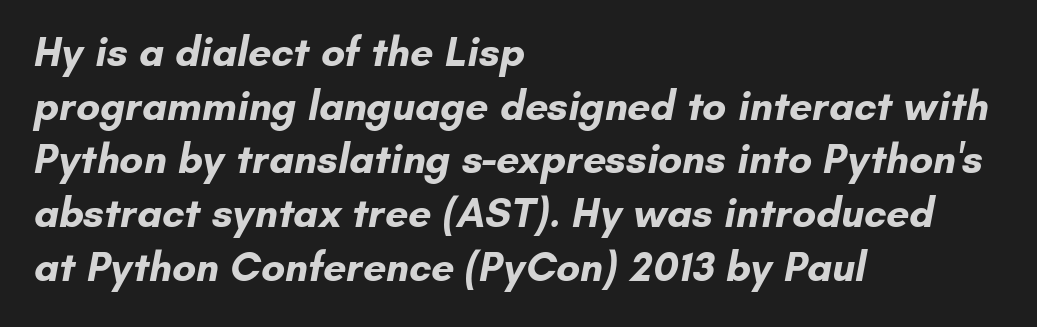
Look at the bottom of the vertical strokes: they stop flat, with no serifs. The face used here has the dense, thick strokes of a bold. Regular leading. Nobody touched the tracking dial on this one. Spacing verdict: proportional, widths tailored to each character. The specimen omits any rule beneath the text block's lines.
